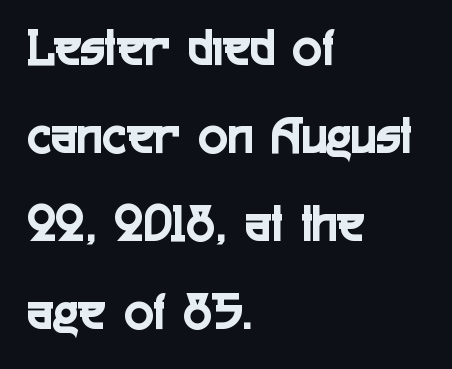
The image shows 55 px condensed sans-serif type, upright; set left-aligned, normal line spacing (1.6x), normal letter spacing, not underlined; a medium x-height.
